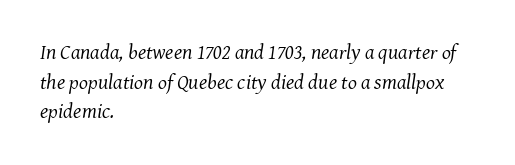
Q: Is the text bold? A: No.
Q: Is the text italic (slanted)? A: Yes, it leans right by about 8 degrees.
Q: Is the text underlined? A: No.
Q: How is the paragraph aligned? A: Left-aligned.
Q: Is the spacing between letters normal or unusually wide? A: Normal.
Q: Is the spacing between lines tight, normal or loose? A: Normal.
